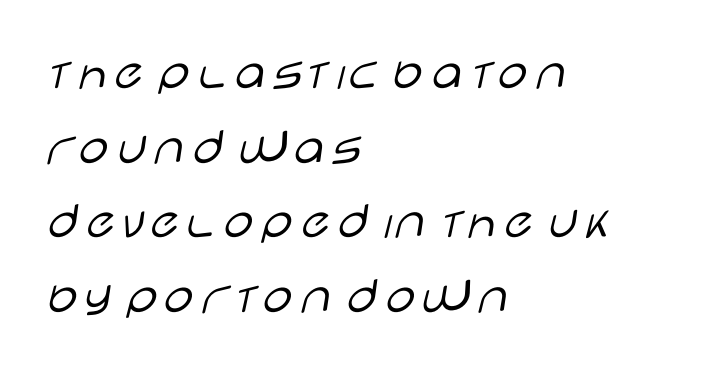
The image shows 54 px light, wide sans-serif type; set left-aligned, normal line spacing (1.38x), normal letter spacing, not underlined; low stroke contrast and a large x-height.
